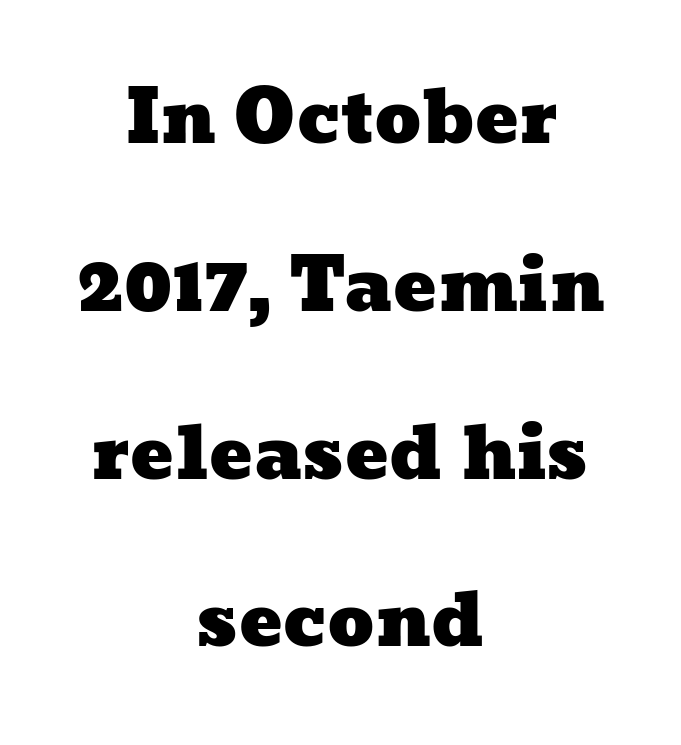
The image shows 72 px wide type; set centered, loose line spacing (2.33x), normal letter spacing, not underlined; low stroke contrast and a medium x-height.
